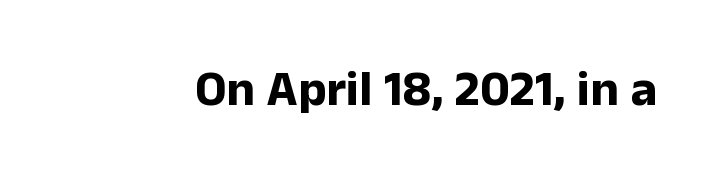
I'd call this a sans setting — the letters go barefoot. Does extra space separate the letters? No, they use regular spacing. Each letter keeps its own natural width here, so spacing adapts to shape. Beneath every word, the page is bare. These lines carry a lot of weight — the face is fully bold. Do the letters lean? They stand straight.
